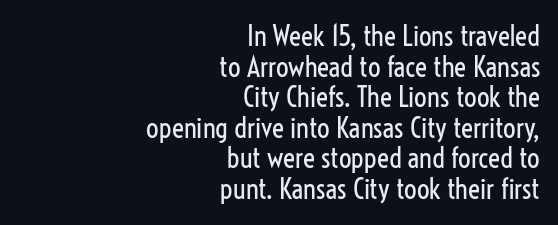
{"serif": "no", "italic": "no", "bold": "no", "weight": "regular", "width": "condensed", "stroke_contrast": "low", "x_height": "medium", "monospaced": "no", "underline": "no", "align": "right", "line_spacing": "tight", "line_spacing_ratio": 1.09, "letter_spacing": "normal", "letter_spacing_em": 0.0, "glyph_px": 28}
